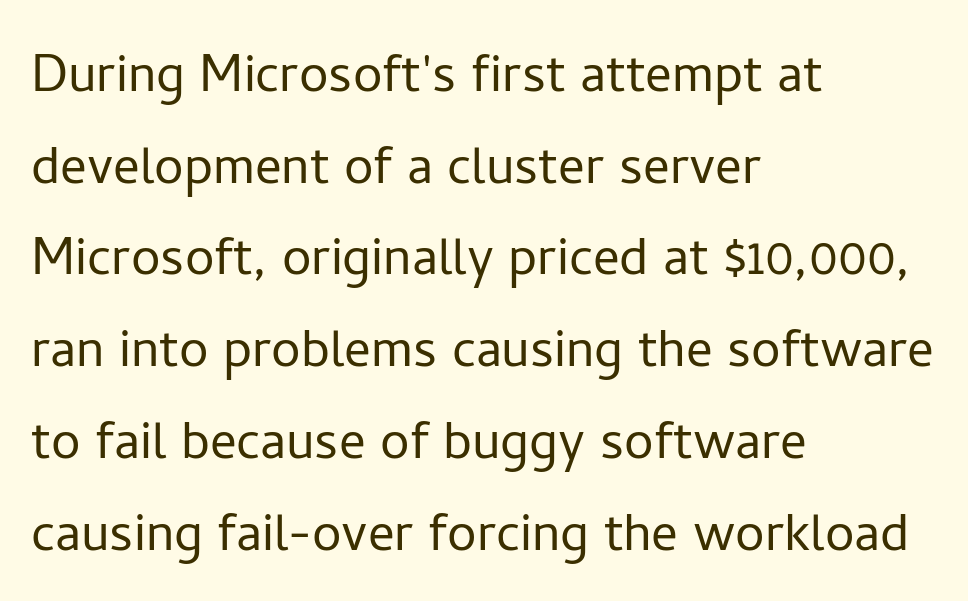
Q: Is the text bold? A: No.
Q: Is the text italic (slanted)? A: No, it is upright.
Q: Is the typeface a serif or a sans-serif typeface? A: Sans-serif.
Q: Is the text underlined? A: No.
Q: How is the paragraph aligned? A: Left-aligned.
Q: Is the spacing between letters normal or unusually wide? A: Normal.
Q: Is the spacing between lines tight, normal or loose? A: Normal.
Q: Width (condensed, normal, or wide)? A: Normal.
Q: Stroke contrast? A: Low.
Q: x-height? A: Medium.
Q: Monospaced? A: No.
